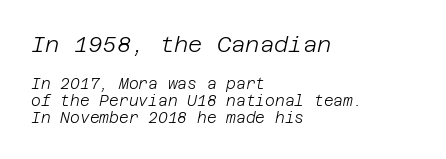
Q: Is the text bold? A: No.
Q: Is the text italic (slanted)? A: Yes, it leans right by about 12 degrees.
Q: Is the text underlined? A: No.
Q: How is the paragraph aligned? A: Left-aligned.
Q: Is the spacing between letters normal or unusually wide? A: Normal.
Q: Is the spacing between lines tight, normal or loose? A: Tight.
Q: Which block of text is set in a larger size, the first (top) or the second (bottom)? A: The first (top) one.
